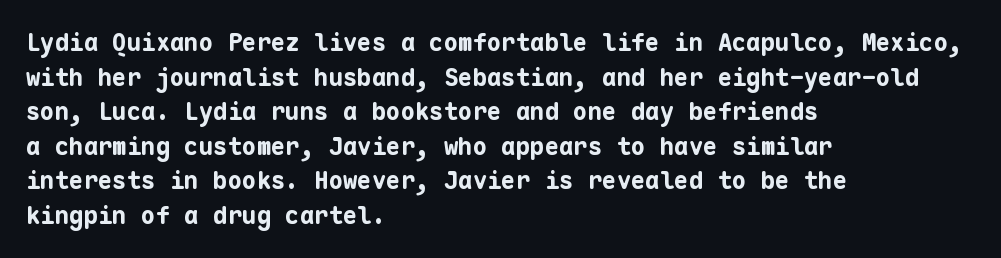
The image shows 24 px bold type, upright; set left-aligned, normal line spacing (1.44x), normal letter spacing, not underlined.
